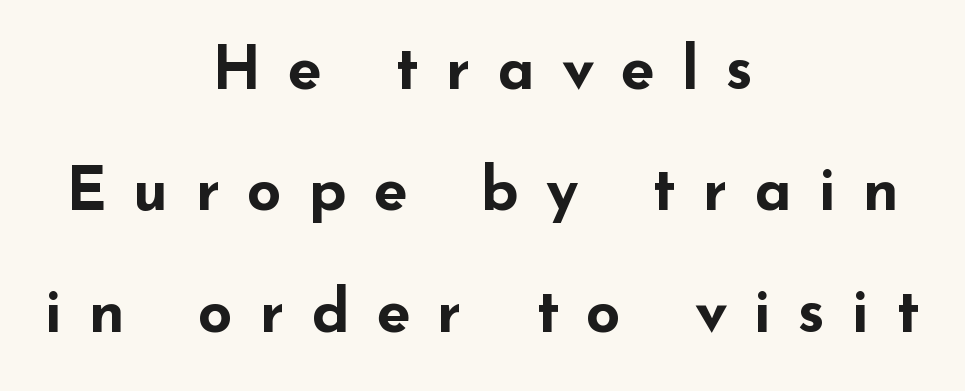
Do the letters lean? They stand straight. Grotesque or geometric, the face here clearly has no serifs. These lines have a slow, spaced-out rhythm from letter to letter. The space directly below the letters is spotless.
